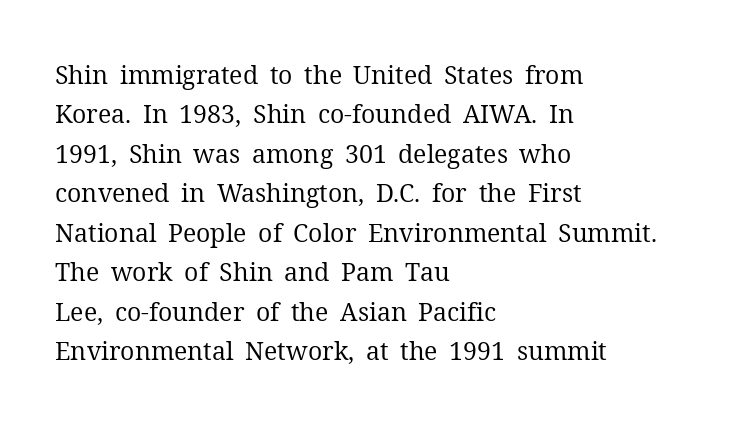
Q: Is the text bold? A: No.
Q: Is the text italic (slanted)? A: No, it is upright.
Q: Is the text underlined? A: No.
Q: How is the paragraph aligned? A: Left-aligned.
Q: Is the spacing between letters normal or unusually wide? A: Normal.
Q: Is the spacing between lines tight, normal or loose? A: Normal.
